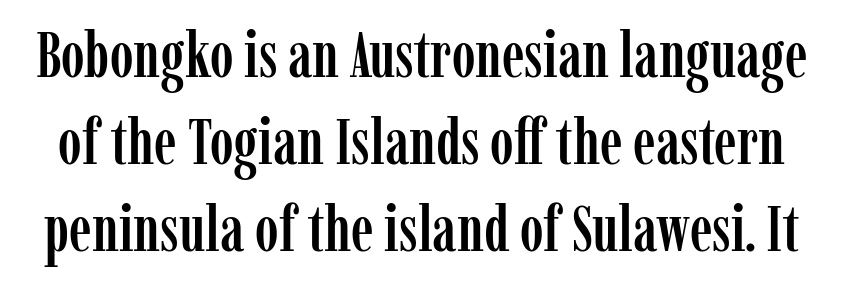
Font category for this specimen: serif. The axis of the letterforms is exactly vertical. Does the leading feel generous? No, just average. This rendering leaves character spacing at its baseline value.
